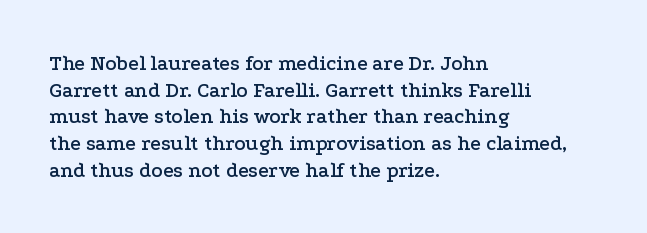
The image shows 21 px text type, upright; set left-aligned, normal line spacing (1.27x), normal letter spacing, not underlined.
